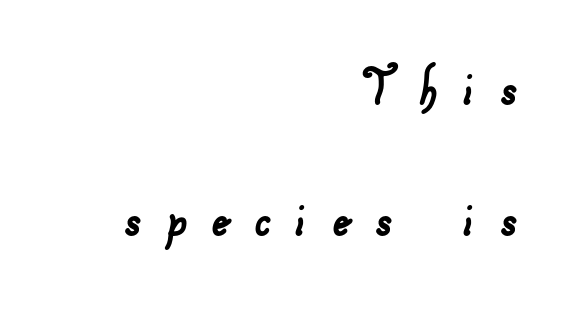
The image shows 60 px sans-serif type; set right-aligned, loose line spacing (2.19x), unusually wide letter spacing (+0.41 em), not underlined; low stroke contrast and a small x-height.
